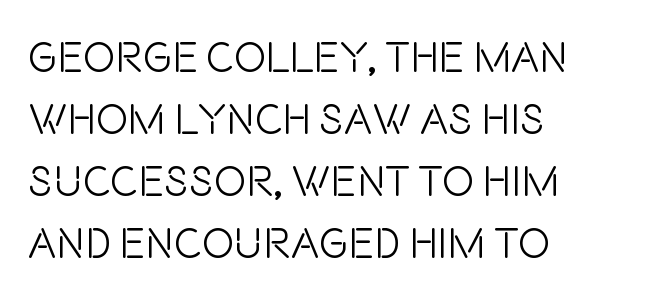
Examine the stroke ends and you'll find no serifs. Clear beneath every line of the passage. Think of a printed novel: that variable character pitch is what you see here. Students, observe: this is what conventionally led text looks like.
